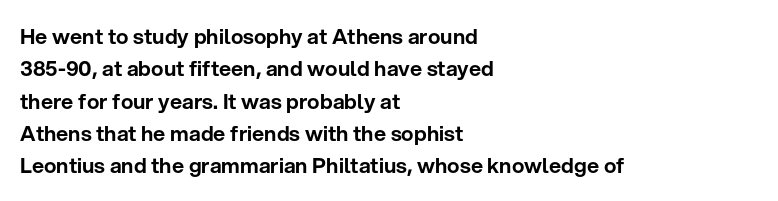
Q: Is the text italic (slanted)? A: No, it is upright.
Q: Is the text underlined? A: No.
Q: How is the paragraph aligned? A: Left-aligned.
Q: Is the spacing between letters normal or unusually wide? A: Normal.
Q: Is the spacing between lines tight, normal or loose? A: Normal.
